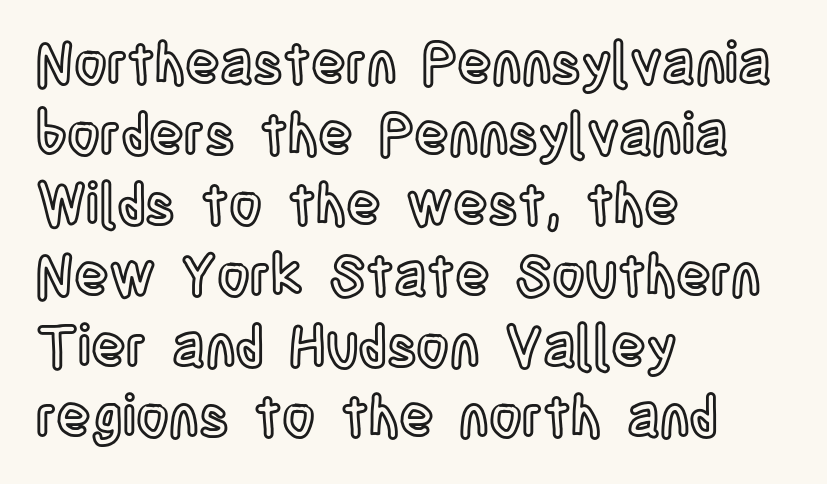
Q: Is the text italic (slanted)? A: No, it is upright.
Q: Is the text underlined? A: No.
Q: How is the paragraph aligned? A: Left-aligned.
Q: Is the spacing between letters normal or unusually wide? A: Normal.
Q: Width (condensed, normal, or wide)? A: Condensed.
Q: x-height? A: Large.
Q: Monospaced? A: No.
